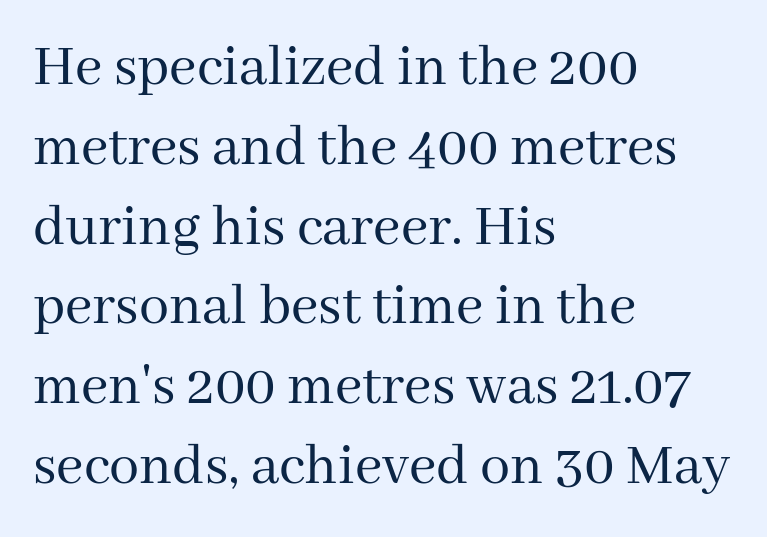
{"serif": "yes", "italic": "no", "bold": "no", "weight": "regular", "width": "normal", "stroke_contrast": "medium", "x_height": "medium", "monospaced": "no", "underline": "no", "align": "left", "line_spacing": "normal", "line_spacing_ratio": 1.33, "letter_spacing": "normal", "letter_spacing_em": 0.0, "glyph_px": 60}
